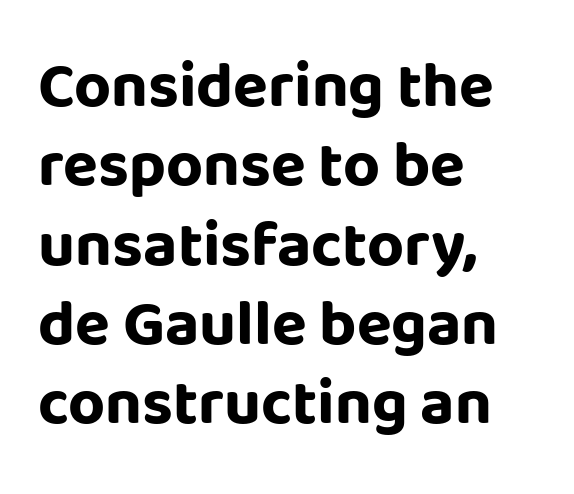
Q: Is the text bold? A: Yes.
Q: Is the text italic (slanted)? A: No, it is upright.
Q: Is the typeface a serif or a sans-serif typeface? A: Sans-serif.
Q: Is the text underlined? A: No.
Q: How is the paragraph aligned? A: Left-aligned.
Q: Is the spacing between letters normal or unusually wide? A: Normal.
Q: Width (condensed, normal, or wide)? A: Normal.
Q: Stroke contrast? A: Low.
Q: x-height? A: Large.
Q: Monospaced? A: No.
